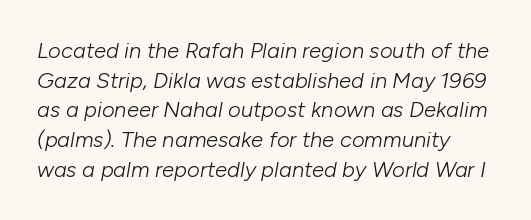
Characters are canted at an angle relative to the baseline's perpendicular. Clear beneath every line of the passage. Each stroke keeps to a modest, everyday thickness or less. This rendering leaves character spacing at its baseline value. Rows of type keep a routine distance in the vertical direction.
